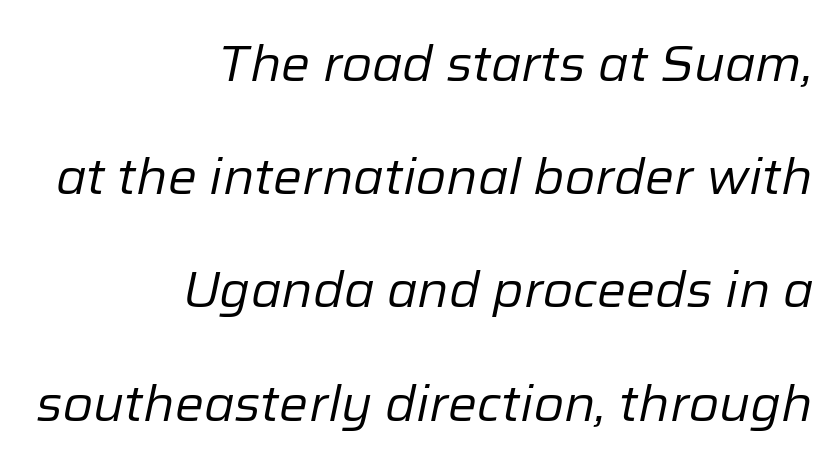
Q: Is the text bold? A: No.
Q: Is the text italic (slanted)? A: Yes, it leans right by about 12 degrees.
Q: Is the text underlined? A: No.
Q: How is the paragraph aligned? A: Right-aligned.
Q: Is the spacing between letters normal or unusually wide? A: Normal.
Q: Is the spacing between lines tight, normal or loose? A: Loose.
Q: Width (condensed, normal, or wide)? A: Normal.
Q: Stroke contrast? A: Low.
Q: x-height? A: Medium.
Q: Monospaced? A: No.
